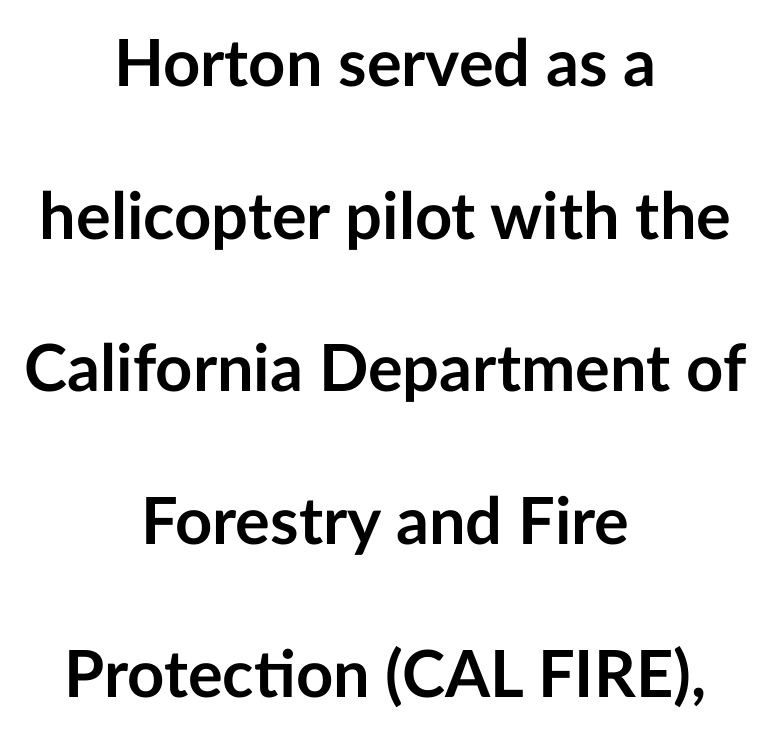
Q: Is the text bold? A: Yes.
Q: Is the text italic (slanted)? A: No, it is upright.
Q: Is the typeface a serif or a sans-serif typeface? A: Sans-serif.
Q: Is the text underlined? A: No.
Q: How is the paragraph aligned? A: Centered.
Q: Is the spacing between letters normal or unusually wide? A: Normal.
Q: Is the spacing between lines tight, normal or loose? A: Loose.
Q: Width (condensed, normal, or wide)? A: Normal.
Q: Stroke contrast? A: Low.
Q: x-height? A: Medium.
Q: Monospaced? A: No.
